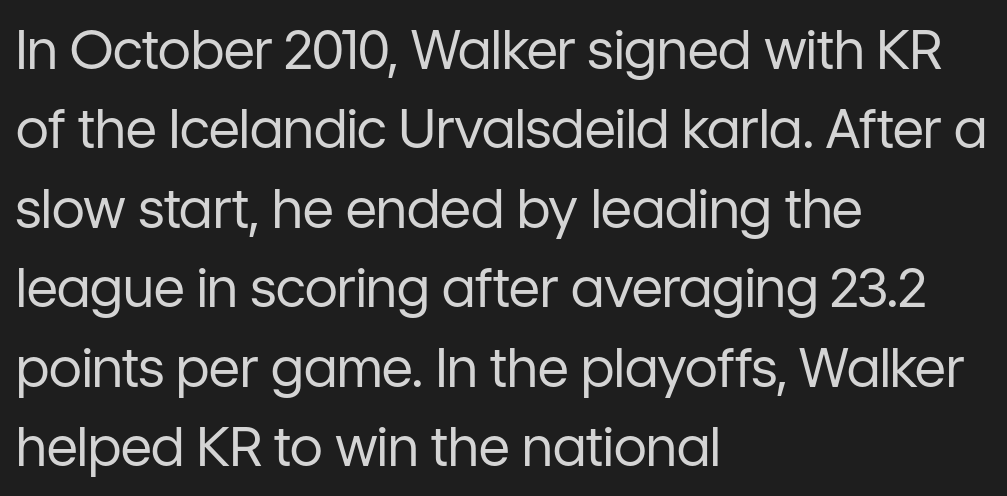
{"serif": "no", "italic": "no", "bold": "no", "weight": "regular", "width": "normal", "stroke_contrast": "low", "x_height": "medium", "monospaced": "no", "underline": "no", "align": "left", "line_spacing": "normal", "line_spacing_ratio": 1.47, "letter_spacing": "normal", "letter_spacing_em": 0.0, "glyph_px": 54}
